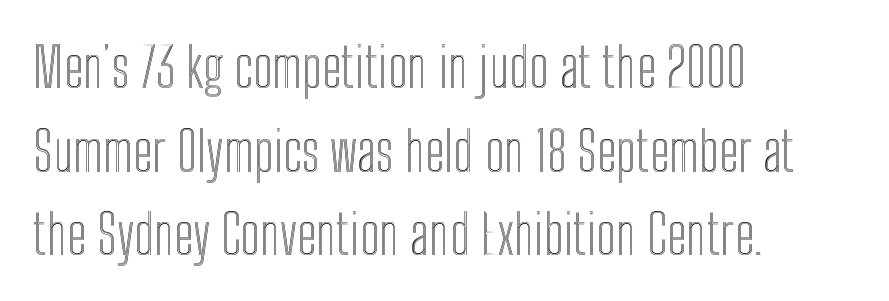
The image shows 55 px condensed type, upright; set left-aligned, normal line spacing (1.52x), normal letter spacing, not underlined; a medium x-height.
